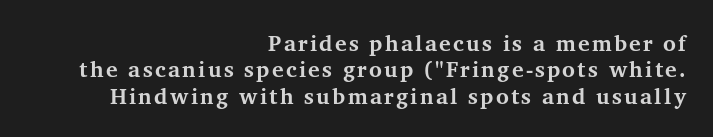
The image shows 22 px bold type, upright; set right-aligned, line spacing 1.2x, not underlined.
